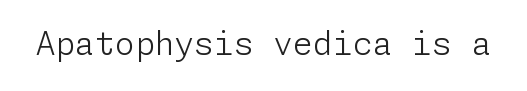
{"serif": "no", "italic": "no", "bold": "no", "weight": "light", "width": "normal", "stroke_contrast": "low", "x_height": "medium", "underline": "no", "letter_spacing": "normal", "letter_spacing_em": 0.0, "glyph_px": 32}
